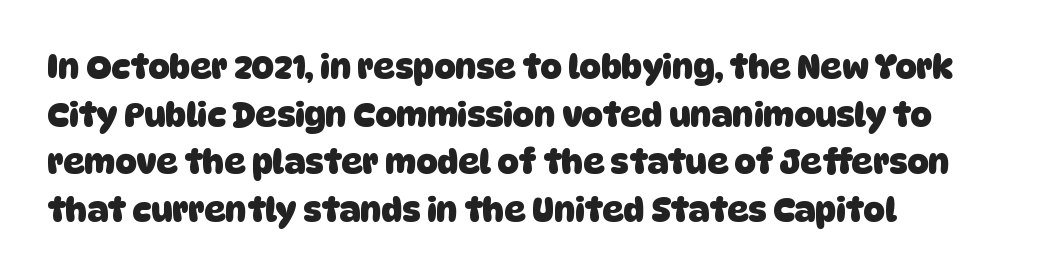
Q: Is the text bold? A: Yes.
Q: Is the typeface a serif or a sans-serif typeface? A: Sans-serif.
Q: Is the text underlined? A: No.
Q: How is the paragraph aligned? A: Left-aligned.
Q: Is the spacing between letters normal or unusually wide? A: Normal.
Q: Is the spacing between lines tight, normal or loose? A: Normal.
Q: Width (condensed, normal, or wide)? A: Normal.
Q: Stroke contrast? A: Low.
Q: x-height? A: Large.
Q: Monospaced? A: No.
